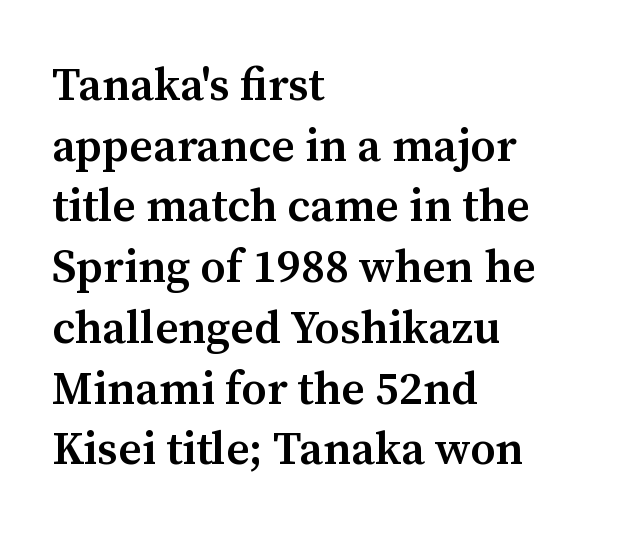
{"serif": "yes", "italic": "no", "bold": "semi", "weight": "semibold", "width": "normal", "stroke_contrast": "medium", "x_height": "medium", "monospaced": "no", "underline": "no", "align": "left", "line_spacing": "normal", "line_spacing_ratio": 1.32, "letter_spacing": "normal", "letter_spacing_em": 0.0, "glyph_px": 46}
